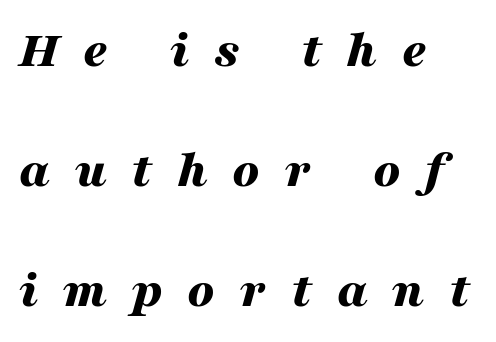
{"italic": "yes", "lean": "right", "slant_degrees": 16, "bold": "yes", "weight": "bold", "width": "wide", "stroke_contrast": "medium", "x_height": "medium", "monospaced": "no", "underline": "no", "align": "left", "line_spacing": "loose", "line_spacing_ratio": 2.26, "letter_spacing": "wide", "letter_spacing_em": 0.47, "glyph_px": 53}
